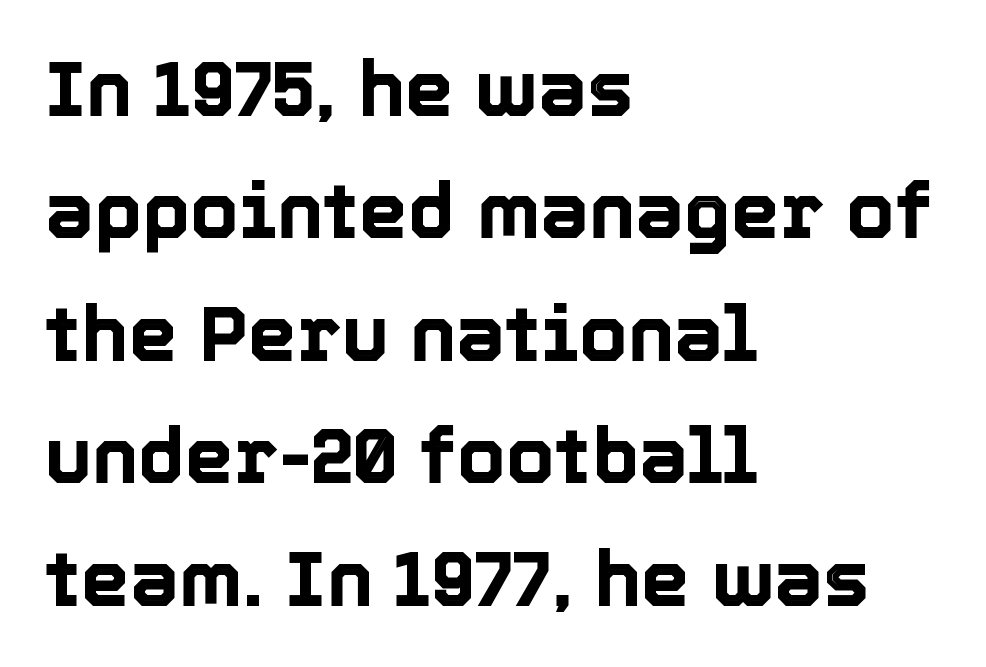
The leading is moderate, giving the passage an even texture. Just letters on the line, the space beneath them empty. Is the block centered? No — it sits flush against the left margin. The letters stand straight up with perfectly vertical stems. Character widths vary here, with narrow letters taking less room than wide ones. The passage shown has conventional tracking throughout.
